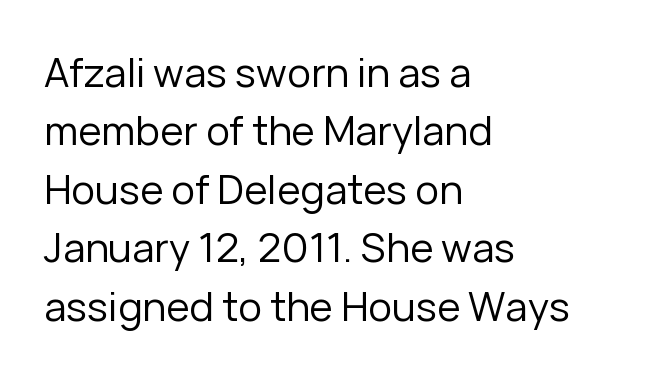
{"serif": "no", "italic": "no", "bold": "no", "weight": "regular", "width": "normal", "stroke_contrast": "low", "x_height": "medium", "monospaced": "no", "underline": "no", "align": "left", "line_spacing": "normal", "line_spacing_ratio": 1.46, "letter_spacing": "normal", "letter_spacing_em": 0.0, "glyph_px": 40}
